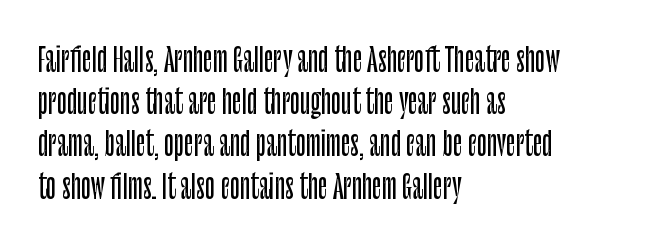
Designer's note — italics off, roman on. The block of text has a typical density, with ordinary space between rows. Horizontal alignment here is leftward, the default for most running prose. The string is rendered with underlining switched off.
